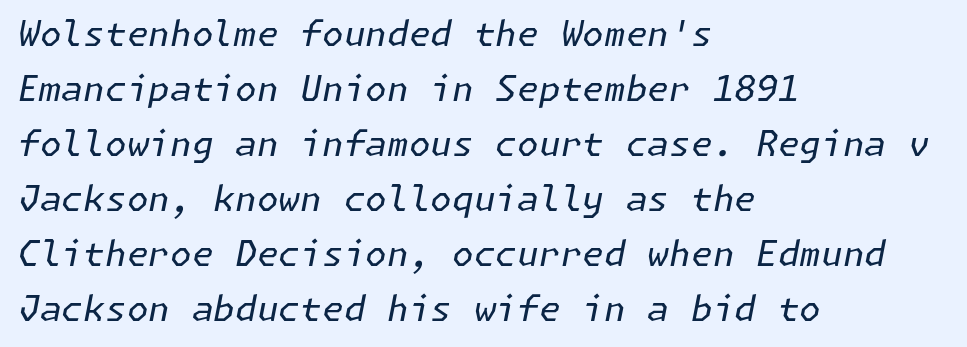
The image shows 35 px regular-weight type, italic (leaning right); set left-aligned, normal line spacing (1.57x), normal letter spacing, not underlined; low stroke contrast and a medium x-height.
